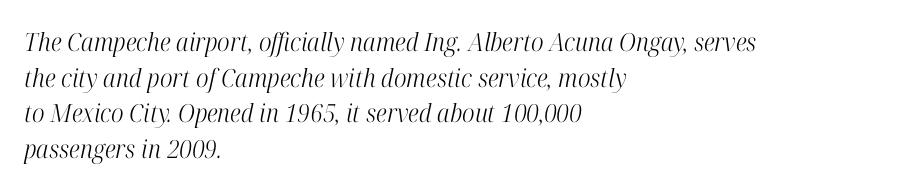
Inter-character spacing is left at the font's built-in metrics. The passage shown stacks its lines at a standard gap. Posture: slanted. Underlining? Definitely not there. One-word summary of the alignment: left.
